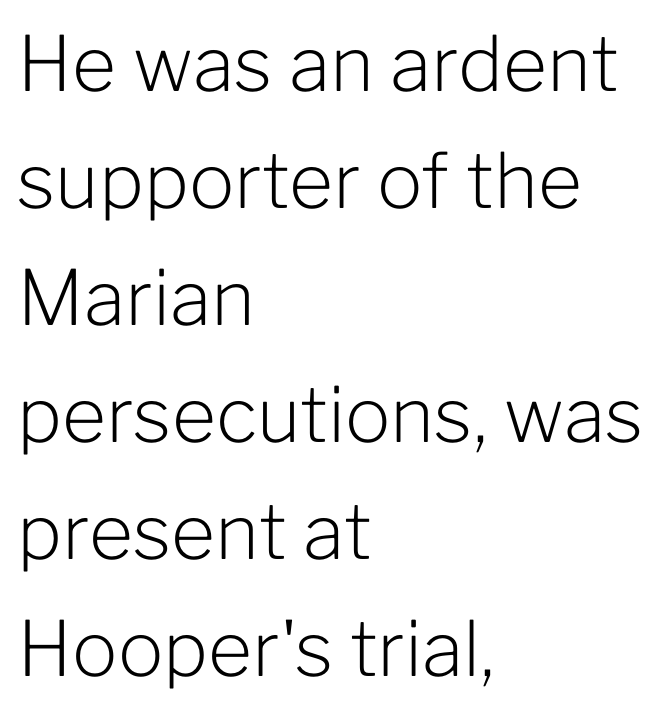
Underlining? Definitely not there. The rendering uses a moderate line-height, typical for paragraphs. Left-aligned paragraph, ragged on the right. A typesetter would mark this as roman, not italic. Here the designer chose a conventional face with non-uniform glyph widths.
